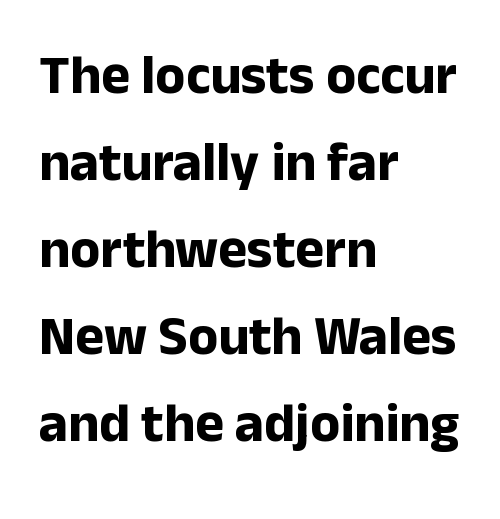
Does the type have serifs? No, each stem ends abruptly. The passage shown is emphatically bold. Each line starts at the same left margin while the right side varies. The space directly below the letters is spotless. The face used here is rendered with its standard letterfit.
